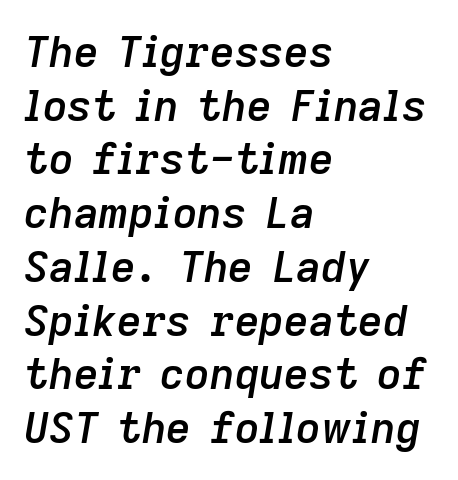
{"italic": "yes", "lean": "right", "slant_degrees": 9, "bold": "semi", "weight": "semibold", "width": "normal", "stroke_contrast": "low", "x_height": "medium", "monospaced": "no", "underline": "no", "align": "left", "line_spacing": "normal", "line_spacing_ratio": 1.25, "letter_spacing": "normal", "letter_spacing_em": 0.0, "glyph_px": 43}
